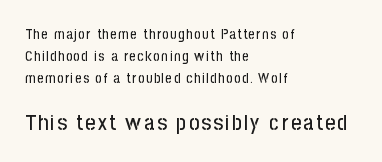
Note: smaller setting up top, larger setting below. The rag falls on the right side of this text block. Decoration check: the copy has no underline. How would I describe the line gaps? Plain and ordinary. The lettering holds an erect, upright posture throughout.
